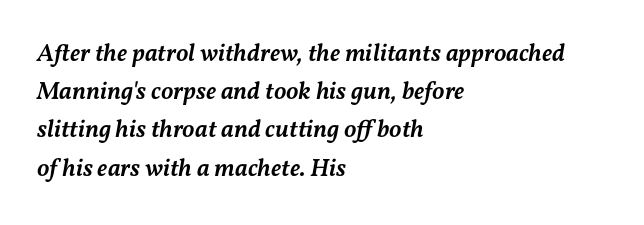
Q: Is the text bold? A: Semi-bold.
Q: Is the text italic (slanted)? A: Yes, it leans right by about 11 degrees.
Q: Is the text underlined? A: No.
Q: How is the paragraph aligned? A: Left-aligned.
Q: Is the spacing between letters normal or unusually wide? A: Normal.
Q: Is the spacing between lines tight, normal or loose? A: Normal.
